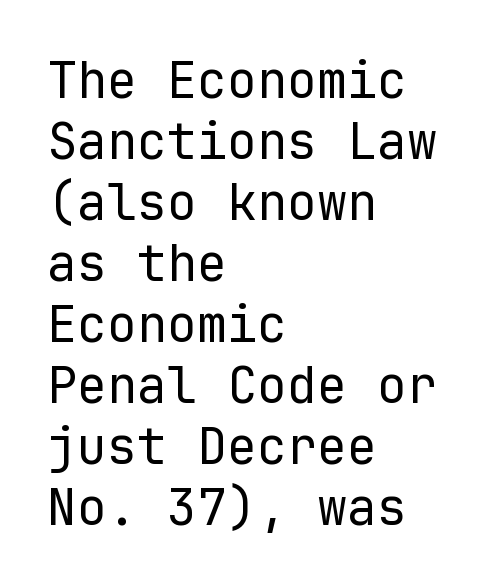
The font sits on the lighter half of the weight spectrum, regular included. Has an underline been added? It has not. Spacing verdict: monospaced, one width for all characters. The rendering shows plain stroke endings on the letterforms — a sans-serif design. Leftover space on each line is placed entirely after the last word. The letters stand upright; this is a roman face.
